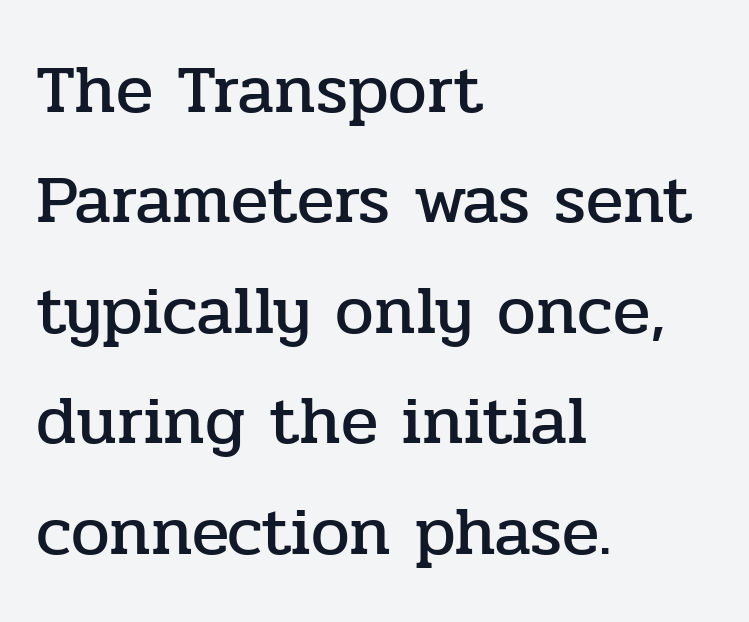
Rows of type keep a routine distance in the vertical direction. Think of a printed novel: that variable character pitch is what you see here. A clean baseline with only descenders dipping below it. When letters stand straight like this, we call the style roman or upright. Reading down the block, your eye returns to a fixed left position each line. These lines are composed in type with serifs.
